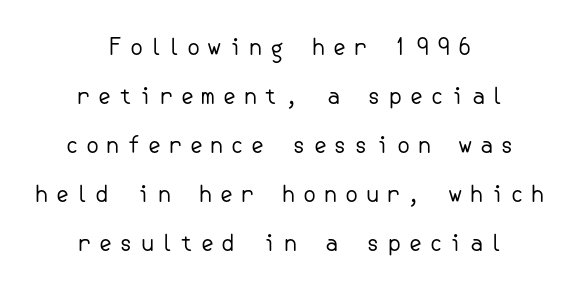
{"italic": "no", "bold": "no", "underline": "no", "align": "center", "line_spacing": "loose", "line_spacing_ratio": 2.13, "letter_spacing": "wide", "letter_spacing_em": 0.28, "glyph_px": 23}
